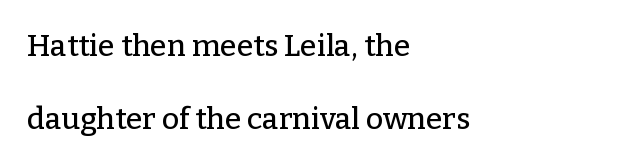
Q: Is the text italic (slanted)? A: No, it is upright.
Q: Is the typeface a serif or a sans-serif typeface? A: Serif.
Q: Is the text underlined? A: No.
Q: How is the paragraph aligned? A: Left-aligned.
Q: Is the spacing between letters normal or unusually wide? A: Normal.
Q: Is the spacing between lines tight, normal or loose? A: Loose.
Q: Width (condensed, normal, or wide)? A: Normal.
Q: Stroke contrast? A: Low.
Q: x-height? A: Medium.
Q: Monospaced? A: No.
